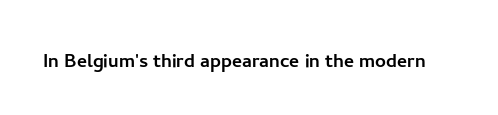
Observe the ordinary spacing: letters are neighbours, not strangers. Underline: absent. Rendered with straight, roman letterforms.
